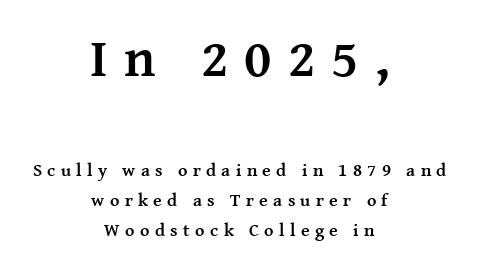
Caption: multi-line text, centered on the measure. Display-style spreading of the glyphs; the letterfit is very open. The rendering shows small feet on the letterforms — a serif design. Each row of text sits above clean, open space. A roman cut, with each character standing at attention. A typesetter would call this leading conventional body-copy spacing.
